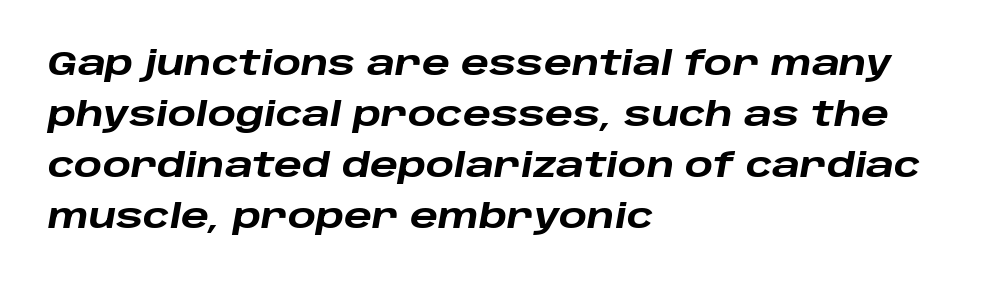
The image shows 33 px heavy, wide type, italic (leaning right); set left-aligned, normal line spacing (1.55x), normal letter spacing, not underlined; low stroke contrast and a large x-height.
